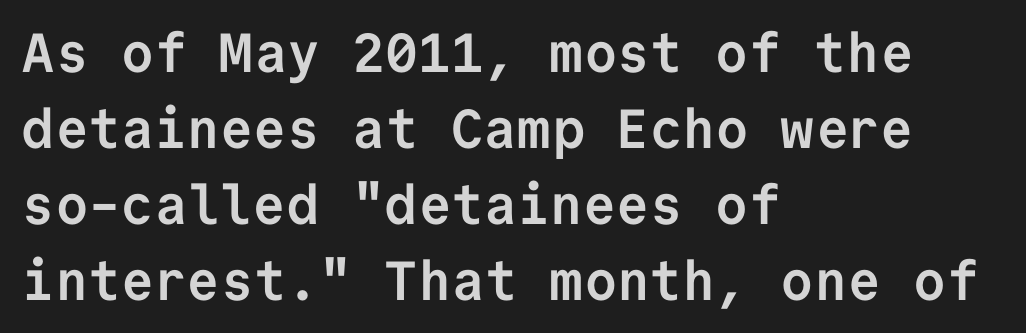
Spacing between characters is what you'd get straight out of the box. Each letter, wide or thin by design, is forced into the same width here. Reading down the column, the eye jumps a familiar distance to each next line. The string is rendered with underlining switched off. Letterform terminals end flat and unadorned throughout the passage.
